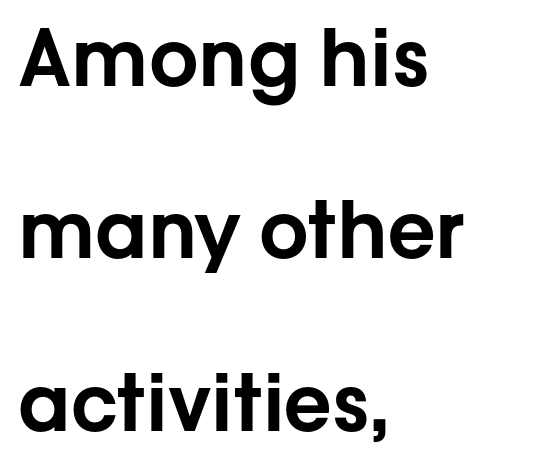
{"serif": "no", "italic": "no", "width": "normal", "stroke_contrast": "low", "x_height": "medium", "monospaced": "no", "underline": "no", "align": "left", "line_spacing": "loose", "line_spacing_ratio": 2.21, "letter_spacing": "normal", "letter_spacing_em": 0.0, "glyph_px": 78}
